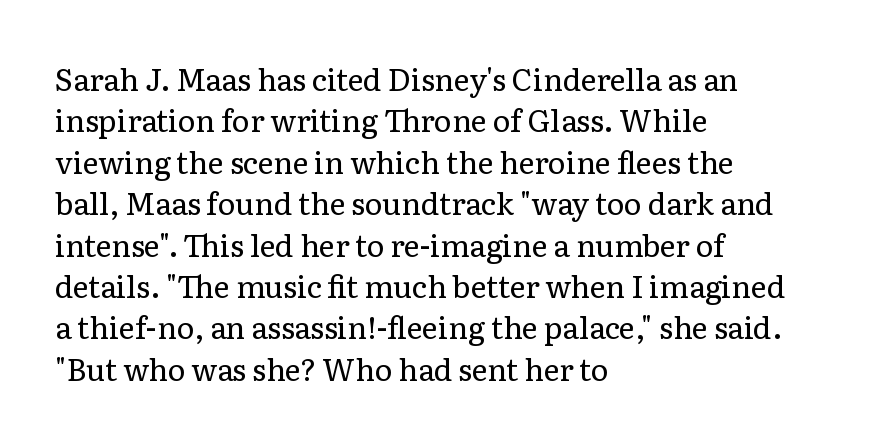
Compared with typical paragraphs, the rows here are spaced about the same. Stroke thickness stays within the range of a standard reading face or lighter. A student would call this left alignment; a typographer would say flush left, rag right. Designer's note — italics off, roman on. Check where the strokes stop: tiny serifs finish them off. Clear beneath every line of the passage.
